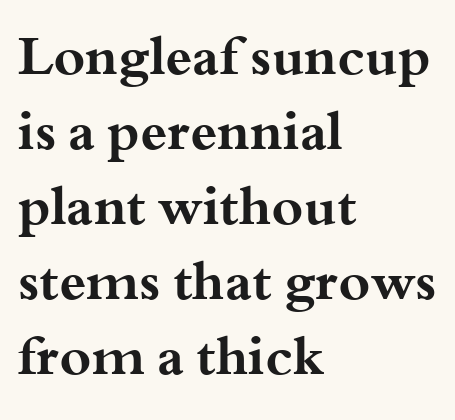
The face used here has the dense, thick strokes of a bold. The rendering keeps characters at their native spacing. The designer left line spacing at the default. Spacing verdict: proportional, widths tailored to each character. A clean baseline with only descenders dipping below it. Letterform terminals end in serifs throughout the passage.
